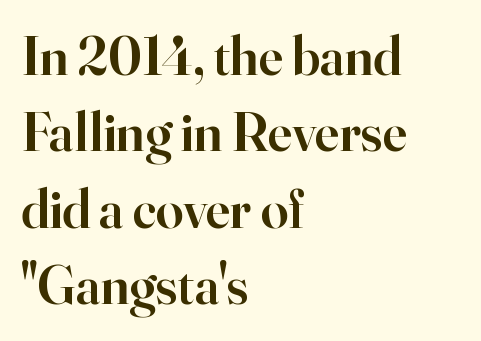
Glance below the letters and you will spot only blank space. The type is set solid horizontally, with unmodified tracking. No italicization has been applied; the sample stays upright. Students, observe: this is what conventionally led text looks like.
